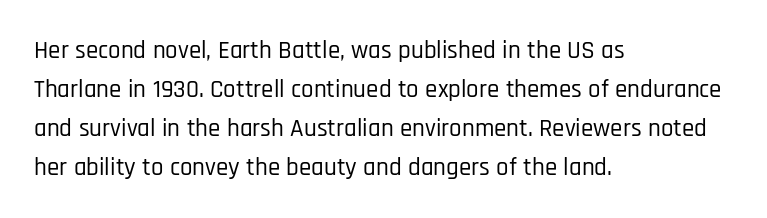
The horizontal fit of the characters is conventional and even. The passage shown stacks its lines at a standard gap. The letters stand straight up with perfectly vertical stems. Descender tails drop into unmarked territory. Is the block centered? No — it sits flush against the left margin.
